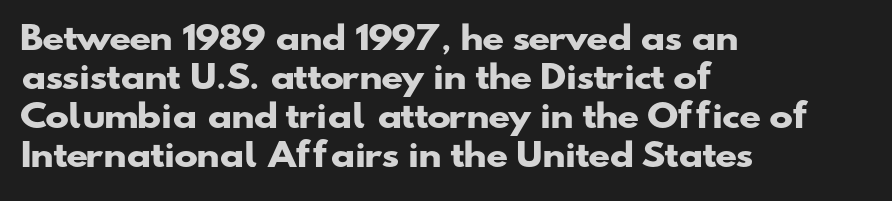
Nobody touched the tracking dial on this one. Check under the words: just untouched page. Students, this is bold: see how much ink each stroke carries. The passage shown is typed in a proportional face where columns would drift. Teacher's note: observe the even left margin — that is flush-left alignment. The text was rendered using a sans face with plain stroke endings.
